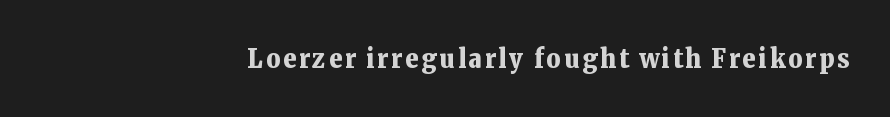
{"italic": "no", "bold": "yes", "underline": "no", "align": "right", "glyph_px": 27}
